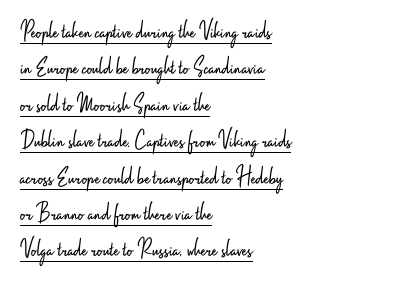
The image shows 26 px text type; set left-aligned, normal line spacing (1.4x), normal letter spacing, underlined.
